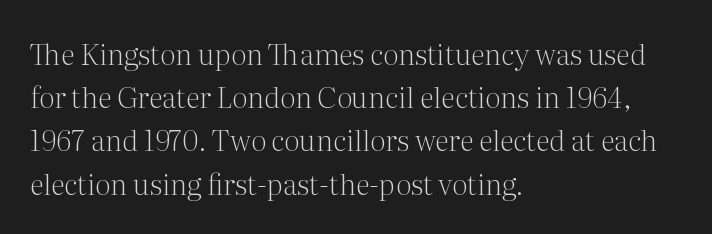
{"serif": "yes", "italic": "no", "bold": "no", "weight": "light", "width": "normal", "stroke_contrast": "medium", "x_height": "medium", "monospaced": "no", "underline": "no", "align": "left", "line_spacing": "normal", "line_spacing_ratio": 1.49, "letter_spacing": "normal", "letter_spacing_em": 0.0, "glyph_px": 29}
